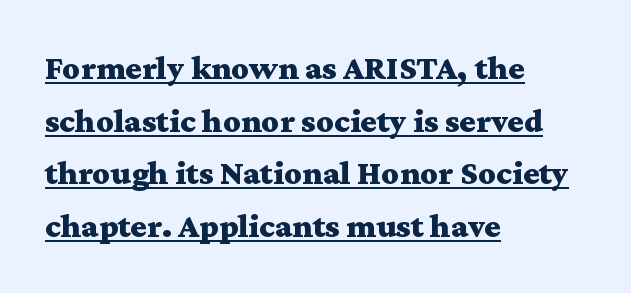
Q: Is the text bold? A: Yes.
Q: Is the text italic (slanted)? A: No, it is upright.
Q: Is the typeface a serif or a sans-serif typeface? A: Serif.
Q: Is the text underlined? A: Yes.
Q: How is the paragraph aligned? A: Left-aligned.
Q: Is the spacing between letters normal or unusually wide? A: Normal.
Q: Is the spacing between lines tight, normal or loose? A: Normal.
Q: Width (condensed, normal, or wide)? A: Wide.
Q: Stroke contrast? A: Medium.
Q: x-height? A: Medium.
Q: Monospaced? A: No.
